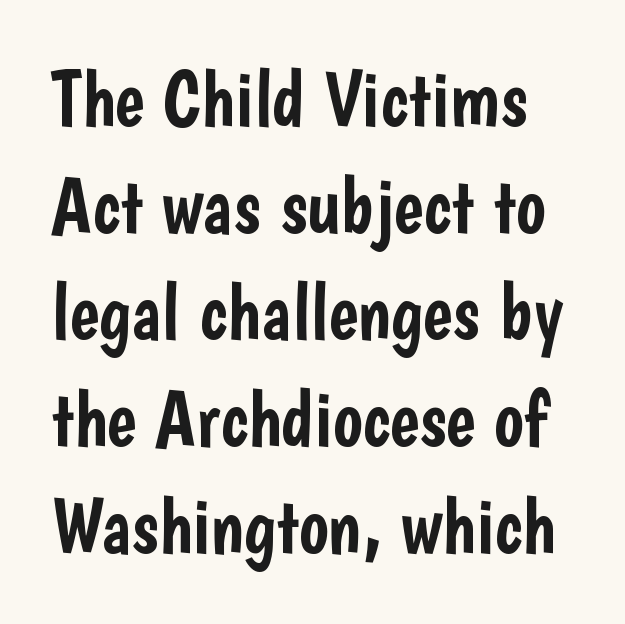
{"serif": "no", "italic": "no", "width": "condensed", "stroke_contrast": "low", "x_height": "medium", "monospaced": "no", "underline": "no", "line_spacing": "normal", "line_spacing_ratio": 1.35, "letter_spacing": "normal", "letter_spacing_em": 0.0, "glyph_px": 79}
